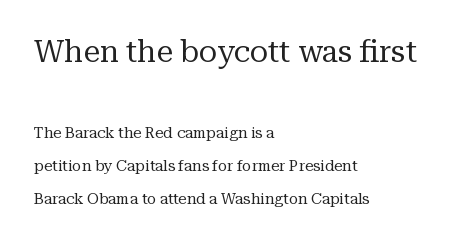
The typeface chosen for these lines features serifs. Teacher's note: observe the even left margin — that is flush-left alignment. No word sits above an underline. Does the lettering tilt? It doesn't — this is upright.
